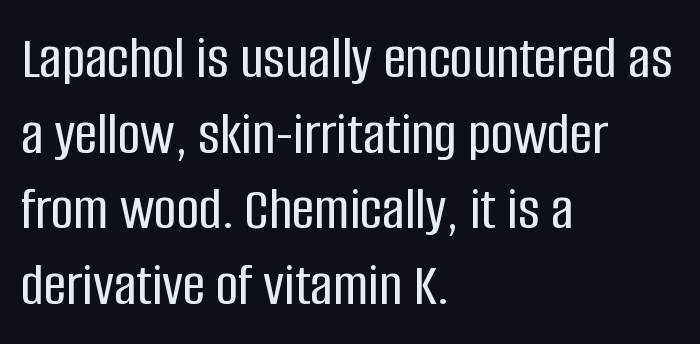
Spacing verdict: proportional, widths tailored to each character. Teacher's note: observe the even left margin — that is flush-left alignment. This is the regular roman posture of the typeface. Nobody touched the tracking dial on this one. The glyphs are unaccompanied by any horizontal stroke below them. Observe the absence of serifs on each vertical stroke in this sample.
